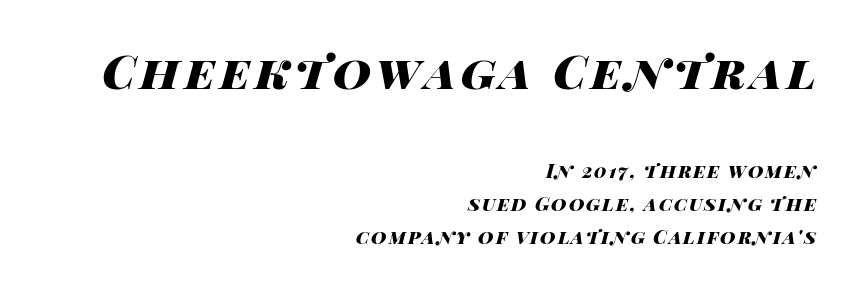
Q: Is the text bold? A: Yes.
Q: Is the text italic (slanted)? A: Yes, it leans right by about 14 degrees.
Q: Is the text underlined? A: No.
Q: How is the paragraph aligned? A: Right-aligned.
Q: Which block of text is set in a larger size, the first (top) or the second (bottom)? A: The first (top) one.
Q: Width (condensed, normal, or wide)? A: Wide.
Q: Stroke contrast? A: High.
Q: x-height? A: Large.
Q: Monospaced? A: No.
